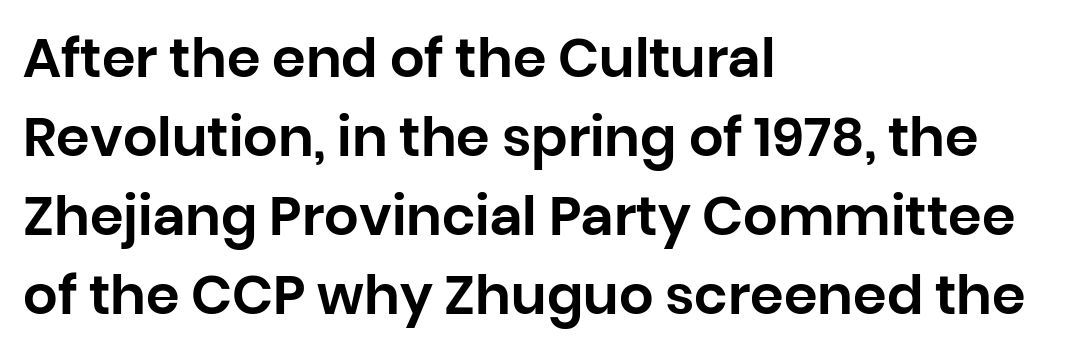
Q: Is the text italic (slanted)? A: No, it is upright.
Q: Is the typeface a serif or a sans-serif typeface? A: Sans-serif.
Q: Is the text underlined? A: No.
Q: How is the paragraph aligned? A: Left-aligned.
Q: Is the spacing between letters normal or unusually wide? A: Normal.
Q: Is the spacing between lines tight, normal or loose? A: Normal.
Q: Width (condensed, normal, or wide)? A: Normal.
Q: Stroke contrast? A: Low.
Q: x-height? A: Large.
Q: Monospaced? A: No.
